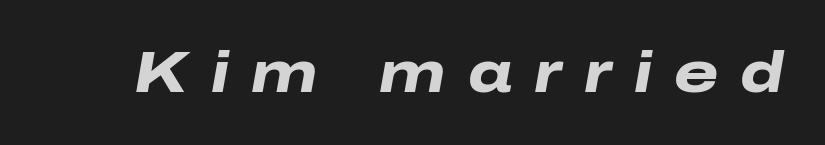
{"italic": "yes", "lean": "right", "slant_degrees": 10, "bold": "yes", "weight": "heavy", "width": "wide", "stroke_contrast": "low", "x_height": "medium", "monospaced": "no", "underline": "no", "letter_spacing": "wide", "letter_spacing_em": 0.39, "glyph_px": 57}
